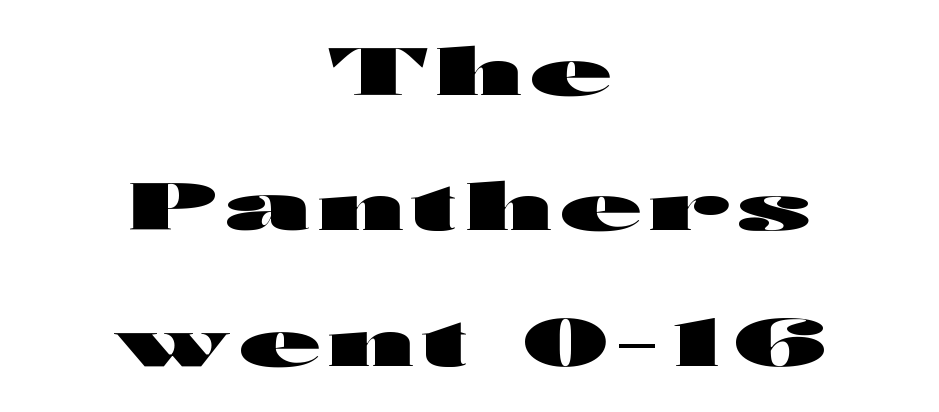
Is there much room between lines? Yes — plenty of vertical air separates them. This rendering employs a face without finishing strokes, i.e., a sans-serif. Words float on clear page, feet unadorned. Pretty heavy lettering here — definitely bold. Spacing verdict: proportional, widths tailored to each character. The rendering positions every line midway between the sides.
